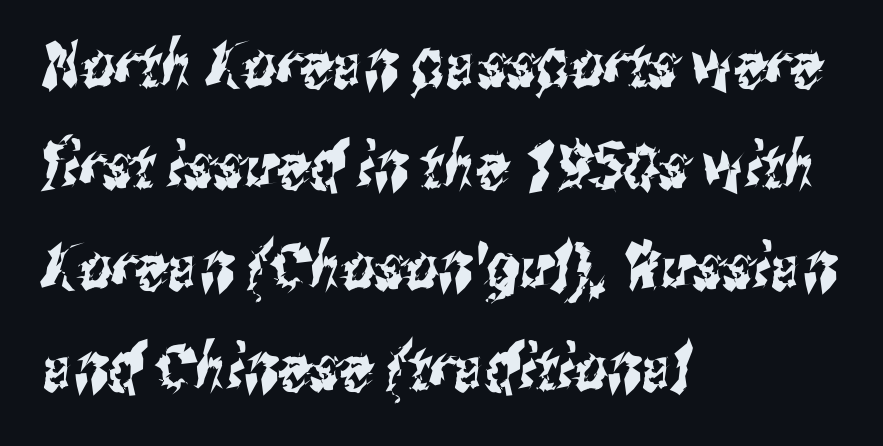
The image shows 64 px condensed sans-serif type; set left-aligned, normal line spacing (1.58x), normal letter spacing, not underlined; medium stroke contrast and a medium x-height.
